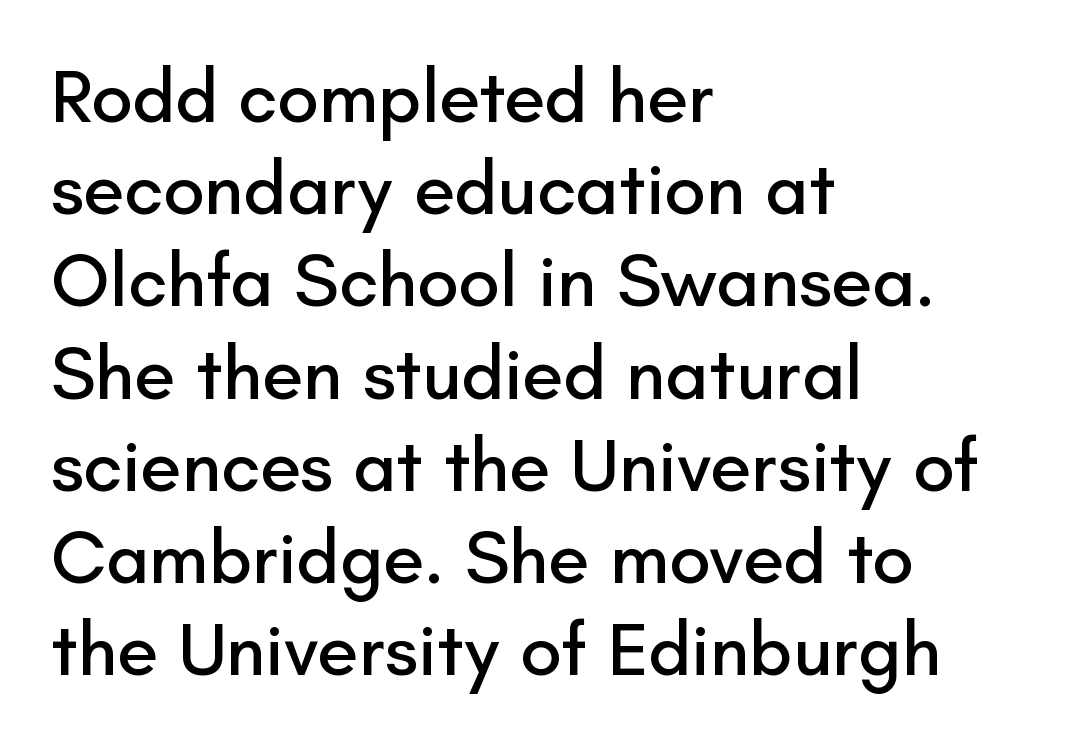
Q: Is the text italic (slanted)? A: No, it is upright.
Q: Is the typeface a serif or a sans-serif typeface? A: Sans-serif.
Q: Is the text underlined? A: No.
Q: How is the paragraph aligned? A: Left-aligned.
Q: Is the spacing between letters normal or unusually wide? A: Normal.
Q: Width (condensed, normal, or wide)? A: Normal.
Q: Stroke contrast? A: Low.
Q: x-height? A: Small.
Q: Monospaced? A: No.
